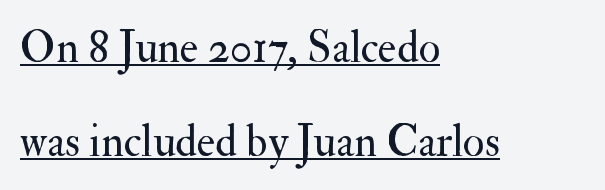
{"serif": "yes", "italic": "no", "bold": "no", "weight": "regular", "width": "normal", "stroke_contrast": "medium", "x_height": "small", "monospaced": "no", "underline": "yes", "align": "left", "line_spacing": "loose", "line_spacing_ratio": 2.13, "letter_spacing": "normal", "letter_spacing_em": 0.0, "glyph_px": 44}
